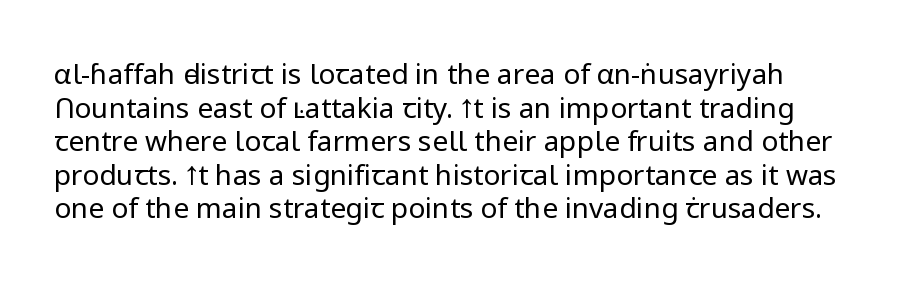
The letterforms sit shoulder to shoulder at normal distance. Note the varied advance widths — an 'i' is clearly narrower than an 'm'. Is the stroke heavy? The answer is a plain regular-or-lighter. Lines of text with bare space underneath.
